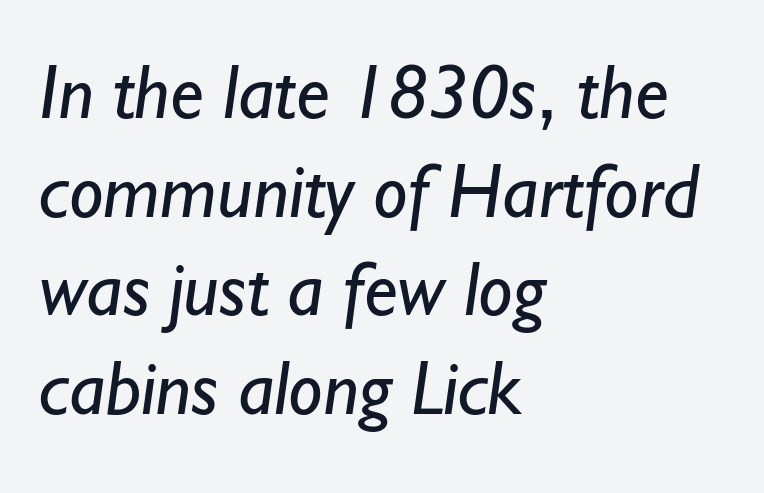
This is not heavy type; no bold has been used. The rendering uses natural spacing where letterforms have individual widths. Clear beneath every line of the passage. Regarding leading, the lines here are spaced in the standard way. The lines are quadded left. Is this a sans? Yes — the strokes have no serifs.
